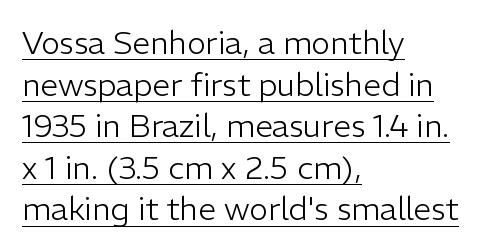
This is the regular roman posture of the typeface. No extra ink here — the face is not bold. This sample keeps an unexceptional amount of space between lines. These lines keep a tight, regular rhythm from letter to letter. Each line of the rendering has a horizontal stroke beneath the glyphs. This sample has the flowing, uneven cadence of proportional lettering.
